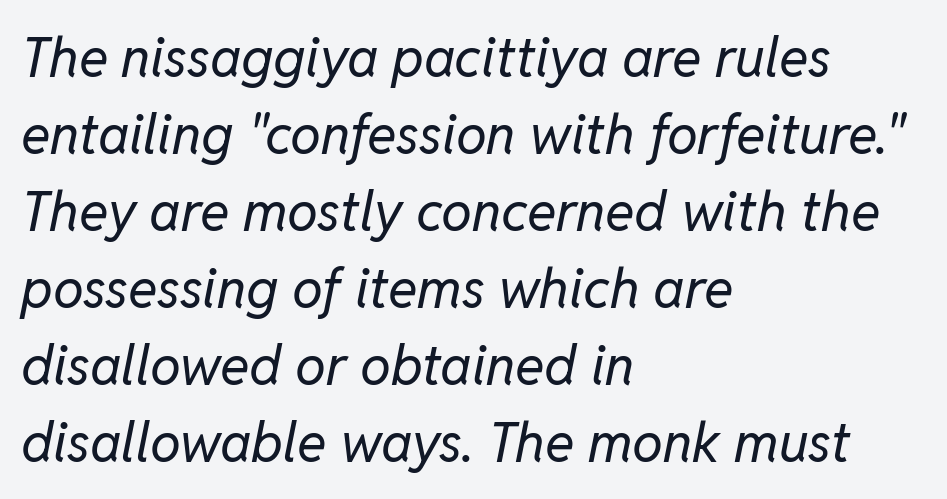
Q: Is the text bold? A: No.
Q: Is the text italic (slanted)? A: Yes, it leans right by about 11 degrees.
Q: Is the text underlined? A: No.
Q: How is the paragraph aligned? A: Left-aligned.
Q: Is the spacing between letters normal or unusually wide? A: Normal.
Q: Is the spacing between lines tight, normal or loose? A: Normal.
Q: Width (condensed, normal, or wide)? A: Normal.
Q: Stroke contrast? A: Low.
Q: x-height? A: Medium.
Q: Monospaced? A: No.
